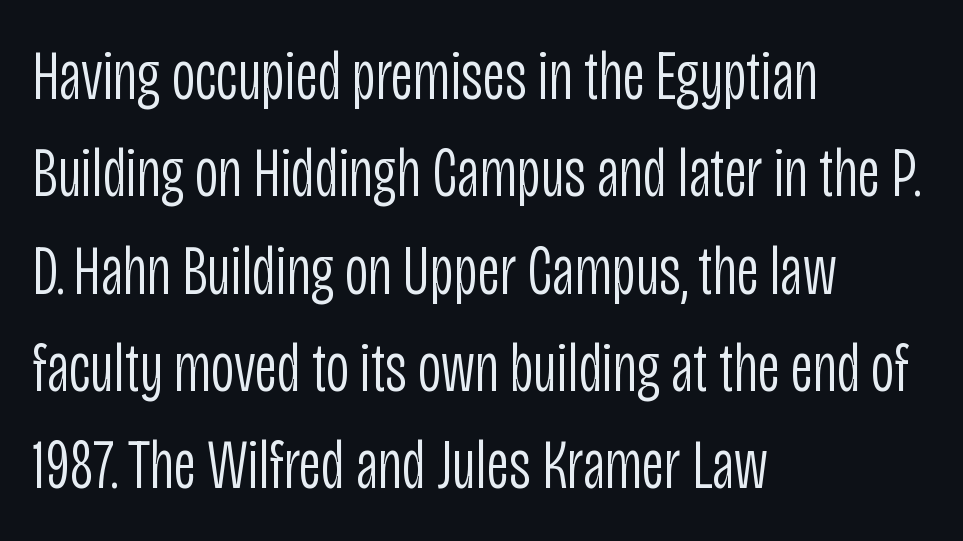
Q: Is the text bold? A: No.
Q: Is the text italic (slanted)? A: No, it is upright.
Q: Is the typeface a serif or a sans-serif typeface? A: Sans-serif.
Q: Is the text underlined? A: No.
Q: How is the paragraph aligned? A: Left-aligned.
Q: Is the spacing between letters normal or unusually wide? A: Normal.
Q: Is the spacing between lines tight, normal or loose? A: Normal.
Q: Width (condensed, normal, or wide)? A: Condensed.
Q: Stroke contrast? A: Low.
Q: x-height? A: Large.
Q: Monospaced? A: No.
